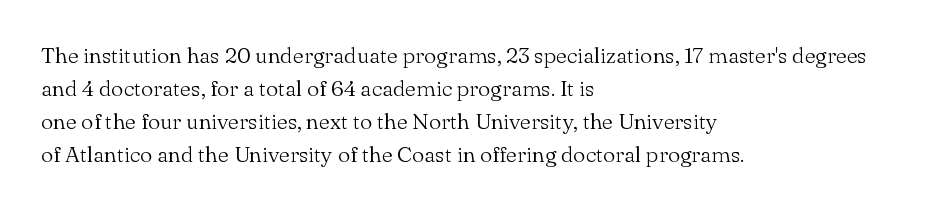
{"italic": "no", "bold": "no", "underline": "no", "align": "left", "line_spacing": "normal", "line_spacing_ratio": 1.5, "letter_spacing": "normal", "letter_spacing_em": 0.0, "glyph_px": 22}
